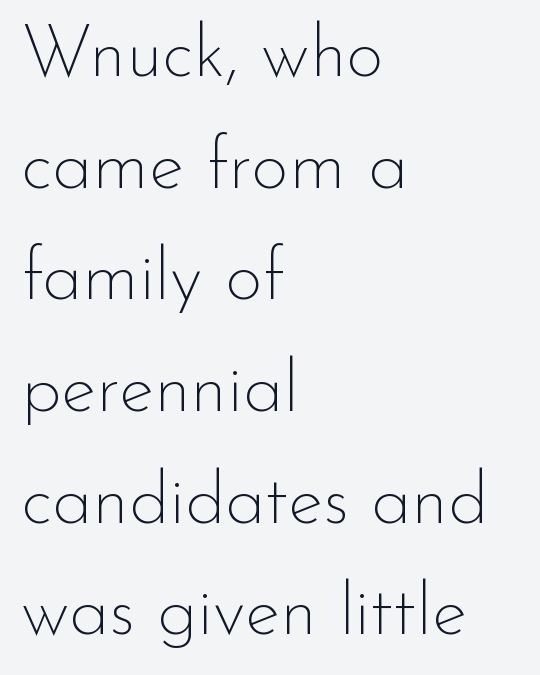
{"serif": "no", "italic": "no", "bold": "no", "weight": "thin", "width": "normal", "stroke_contrast": "low", "x_height": "small", "monospaced": "no", "underline": "no", "align": "left", "line_spacing": "normal", "line_spacing_ratio": 1.53, "letter_spacing": "normal", "letter_spacing_em": 0.0, "glyph_px": 73}
